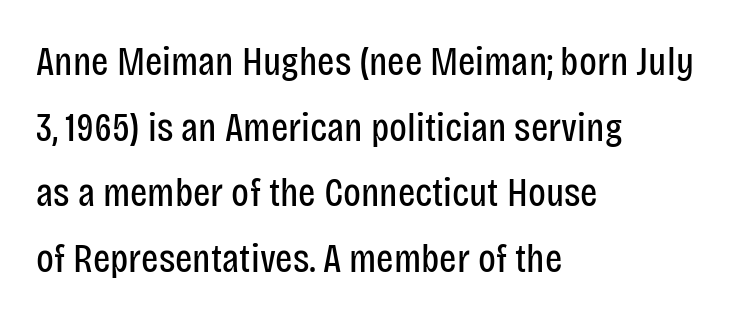
The image shows 41 px regular-weight, condensed sans-serif type, upright; set left-aligned, normal line spacing (1.6x), normal letter spacing, not underlined; low stroke contrast and a large x-height.
